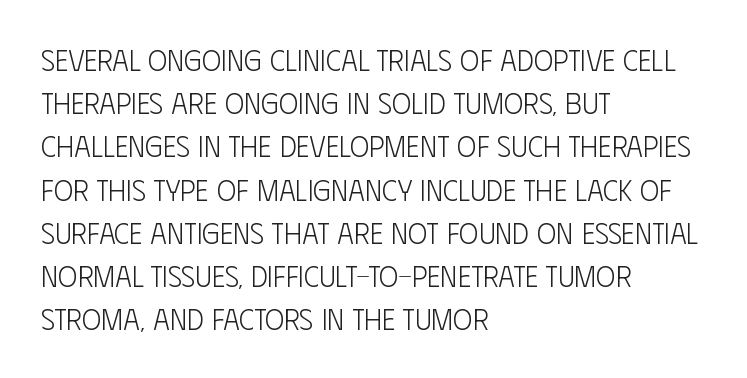
{"serif": "no", "italic": "no", "bold": "no", "weight": "light", "width": "condensed", "stroke_contrast": "low", "x_height": "large", "monospaced": "no", "underline": "no", "align": "left", "line_spacing": "normal", "line_spacing_ratio": 1.49, "letter_spacing": "normal", "letter_spacing_em": 0.0, "glyph_px": 29}
